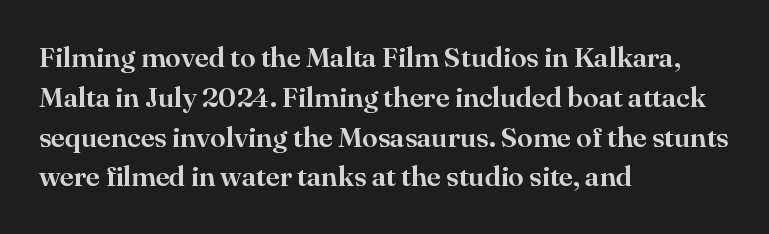
The designer went with a serif here, giving each stem small feet. These lines keep a tight, regular rhythm from letter to letter. The rag falls on the right side of this text block. Letters rest on an invisible, unmarked baseline. Character widths vary here, with narrow letters taking less room than wide ones.
